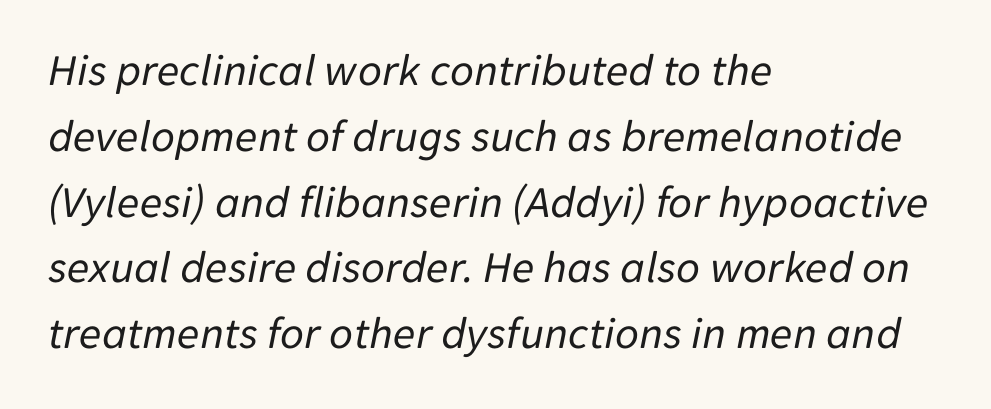
The image shows 46 px regular-weight type, italic (leaning right); set left-aligned, normal line spacing (1.43x), normal letter spacing, not underlined; low stroke contrast and a medium x-height.
